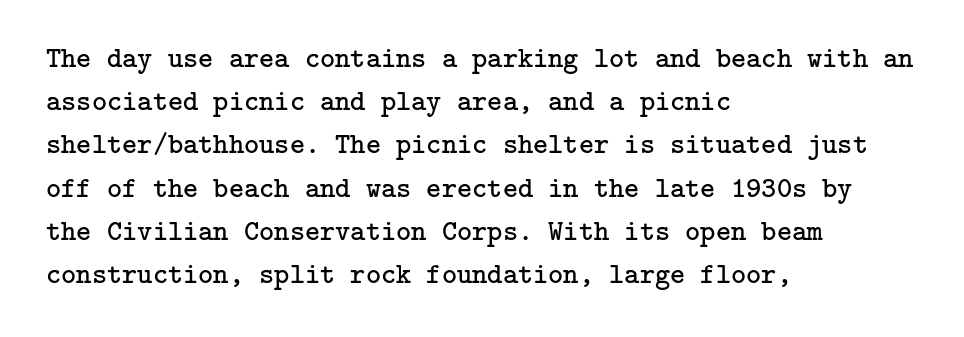
The image shows 29 px regular-weight serif type, upright; set left-aligned, normal line spacing (1.49x), normal letter spacing, not underlined; low stroke contrast and a medium x-height.
